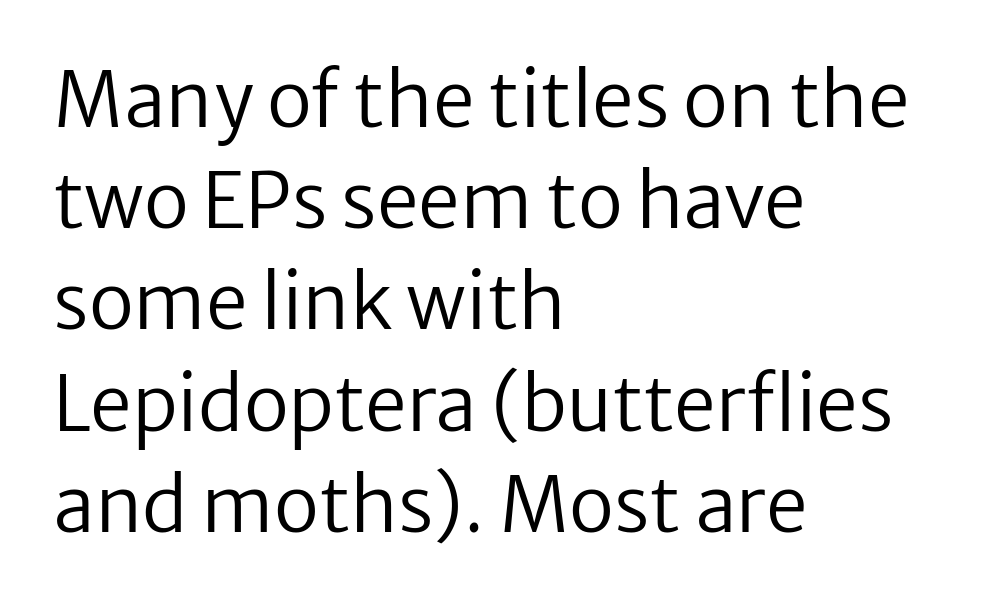
The gap between lines stays unmarked. The designer went with a sans here, leaving each stem footless. The rendering uses natural spacing where letterforms have individual widths. Every row of glyphs begins at an identical x-position on the left. On a weight scale, this lands at 450 or below.
